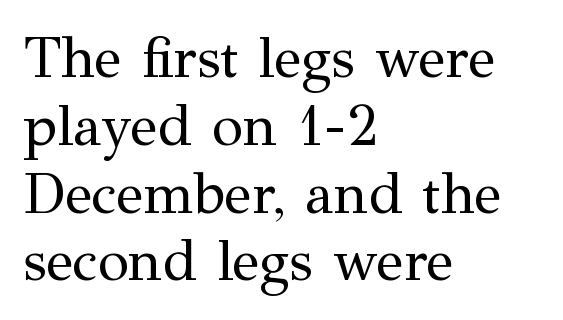
{"serif": "yes", "italic": "no", "bold": "no", "weight": "regular", "width": "normal", "stroke_contrast": "medium", "x_height": "medium", "monospaced": "no", "underline": "no", "align": "left", "line_spacing_ratio": 1.19, "letter_spacing": "normal", "letter_spacing_em": 0.0, "glyph_px": 57}
